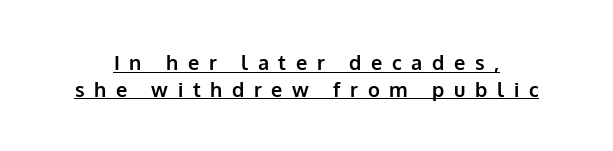
What's the leading like? Ordinary, nothing unusual. Weight check: bold — yes, fully. Observe the wide spacing: letters keep a clear distance from each other. This is the regular roman posture of the typeface. The string is rendered with underlining switched on.
